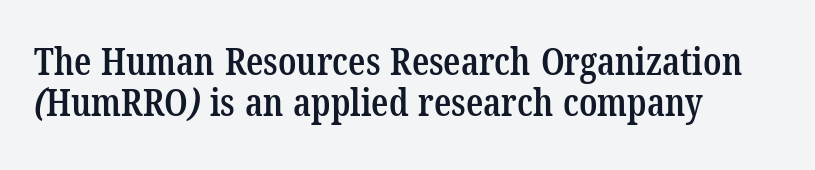
The vertical gap from one line to the next is small. This sample uses a serif face. The rag falls on the right side of this text block. In terms of letterspacing, this is plain default setting. Moderately thickened strokes mark this as semibold type.
